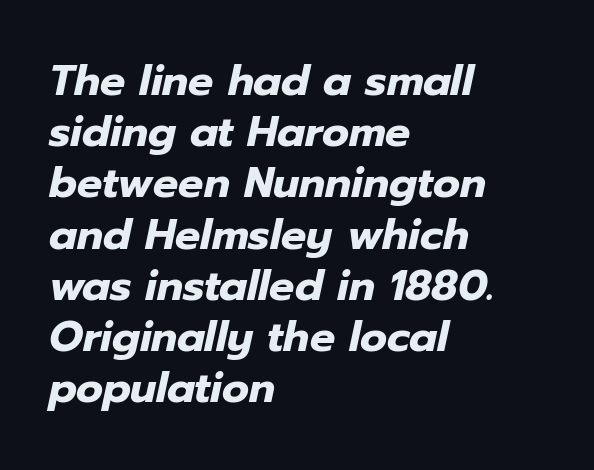
Q: Is the text bold? A: Yes.
Q: Is the text italic (slanted)? A: Yes, it leans right by about 12 degrees.
Q: Is the text underlined? A: No.
Q: How is the paragraph aligned? A: Left-aligned.
Q: Is the spacing between letters normal or unusually wide? A: Normal.
Q: Width (condensed, normal, or wide)? A: Normal.
Q: Stroke contrast? A: Low.
Q: x-height? A: Medium.
Q: Monospaced? A: No.
